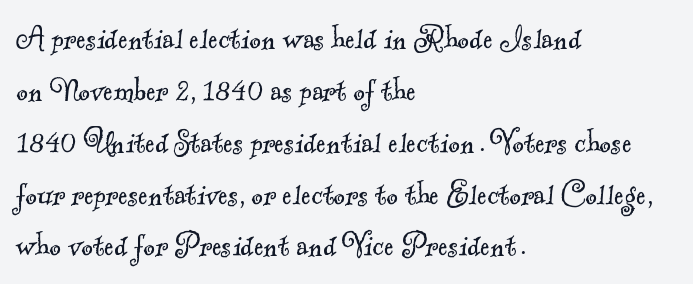
Q: Is the text bold? A: No.
Q: Is the typeface a serif or a sans-serif typeface? A: Serif.
Q: Is the text underlined? A: No.
Q: How is the paragraph aligned? A: Left-aligned.
Q: Is the spacing between letters normal or unusually wide? A: Normal.
Q: Is the spacing between lines tight, normal or loose? A: Normal.
Q: Width (condensed, normal, or wide)? A: Normal.
Q: x-height? A: Small.
Q: Monospaced? A: No.
